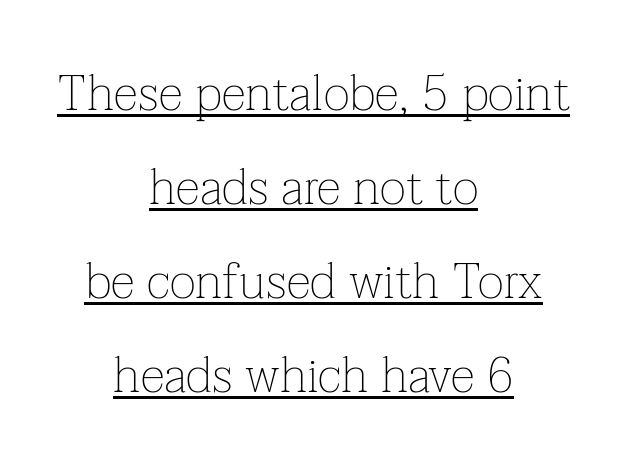
The image shows 50 px thin serif type, upright; set centered, line spacing 1.88x, normal letter spacing, underlined; low stroke contrast and a medium x-height.
